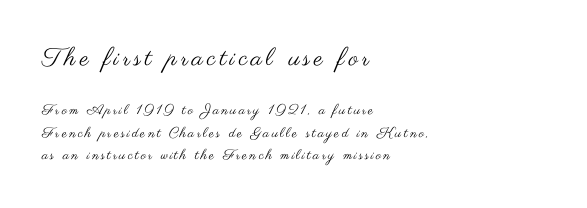
{"bold": "no", "underline": "no", "align": "left", "line_spacing": "normal", "line_spacing_ratio": 1.58, "larger_block": "first", "size_ratio": 1.79, "glyph_px": 25}
